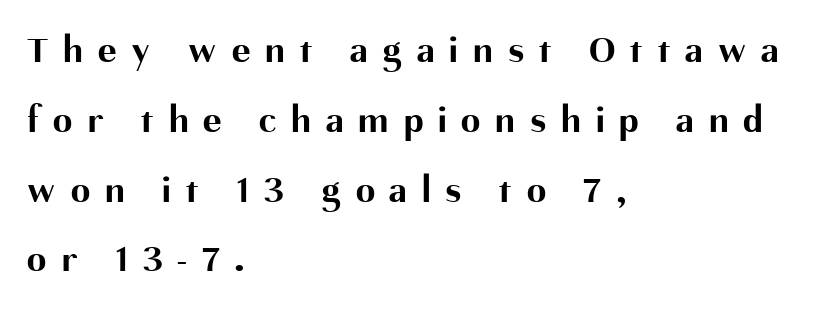
{"serif": "no", "italic": "no", "bold": "yes", "weight": "bold", "width": "normal", "stroke_contrast": "medium", "x_height": "medium", "monospaced": "no", "underline": "no", "align": "left", "line_spacing_ratio": 1.79, "letter_spacing": "wide", "letter_spacing_em": 0.38, "glyph_px": 39}
